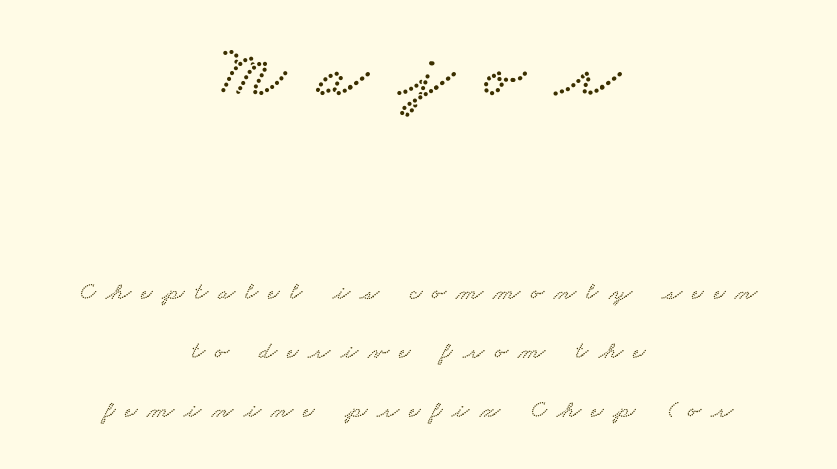
Q: Is the typeface a serif or a sans-serif typeface? A: Serif.
Q: Is the text underlined? A: No.
Q: How is the paragraph aligned? A: Centered.
Q: Is the spacing between letters normal or unusually wide? A: Unusually wide.
Q: Is the spacing between lines tight, normal or loose? A: Loose.
Q: Which block of text is set in a larger size, the first (top) or the second (bottom)? A: The first (top) one.
Q: Width (condensed, normal, or wide)? A: Wide.
Q: Stroke contrast? A: Low.
Q: x-height? A: Small.
Q: Monospaced? A: No.
